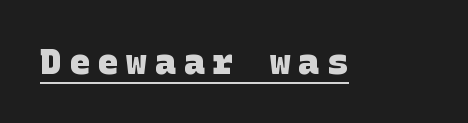
{"serif": "no", "bold": "yes", "weight": "heavy", "width": "normal", "stroke_contrast": "low", "x_height": "large", "underline": "yes", "letter_spacing": "wide", "letter_spacing_em": 0.22, "glyph_px": 35}
